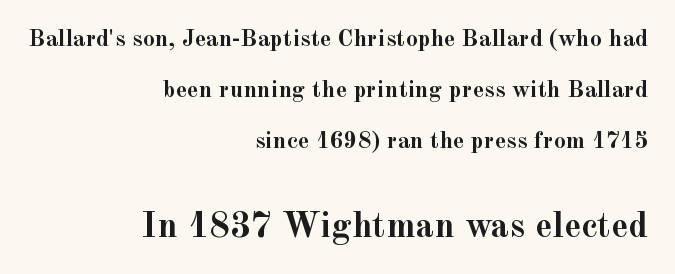
Q: Is the text bold? A: Yes.
Q: Is the text italic (slanted)? A: No, it is upright.
Q: Is the typeface a serif or a sans-serif typeface? A: Serif.
Q: Is the text underlined? A: No.
Q: How is the paragraph aligned? A: Right-aligned.
Q: Is the spacing between letters normal or unusually wide? A: Normal.
Q: Is the spacing between lines tight, normal or loose? A: Loose.
Q: Which block of text is set in a larger size, the first (top) or the second (bottom)? A: The second (bottom) one.
Q: Width (condensed, normal, or wide)? A: Normal.
Q: x-height? A: Small.
Q: Monospaced? A: No.
